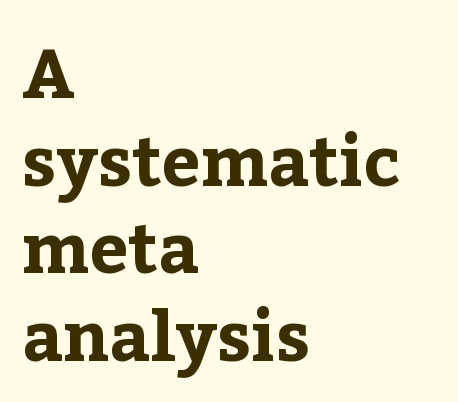
Is there any slant? The stems are plumb. A clean baseline with only descenders dipping below it. The compositor pushed each line to the left boundary. Each word holds together tightly as a unit, with standard inter-letter gaps. These words are printed bold, with thick strokes throughout.
